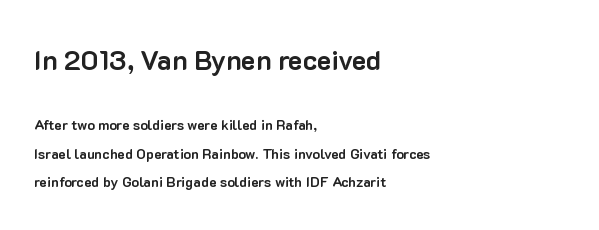
{"italic": "no", "bold": "yes", "underline": "no", "align": "left", "line_spacing": "loose", "line_spacing_ratio": 2.05, "letter_spacing": "normal", "letter_spacing_em": 0.0, "larger_block": "first", "size_ratio": 1.93, "glyph_px": 27}
